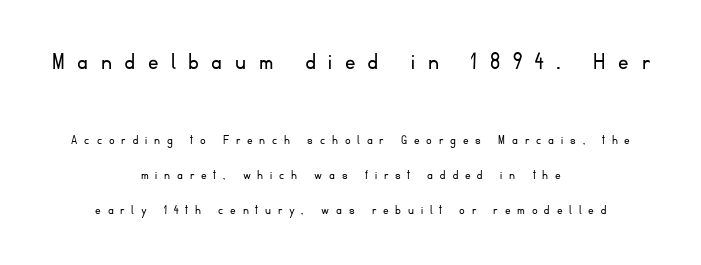
The image shows 26 px text type, upright; set centered, loose line spacing (2.48x), unusually wide letter spacing (+0.49 em), not underlined; the first (top) block is 1.86x larger.
